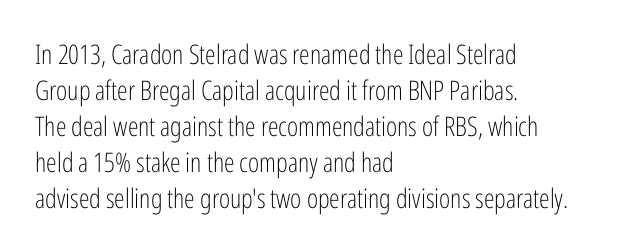
The image shows 27 px text type, upright; set left-aligned, normal line spacing (1.33x), normal letter spacing, not underlined.
